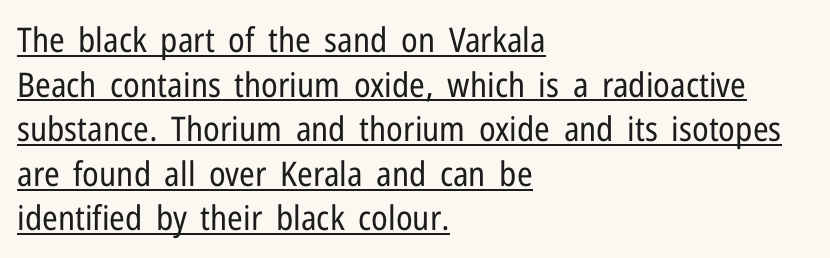
The image shows 34 px regular-weight, condensed sans-serif type, upright; set left-aligned, normal line spacing (1.31x), normal letter spacing, underlined; low stroke contrast and a medium x-height.
